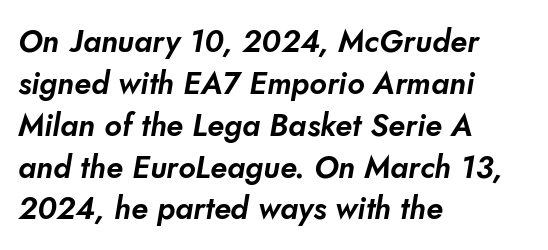
Nobody drew a line under any word here. Type style note: lacks serifs. The compositor pushed each line to the left boundary. In terms of letterspacing, this is plain default setting. Here the designer chose a conventional face with non-uniform glyph widths.
